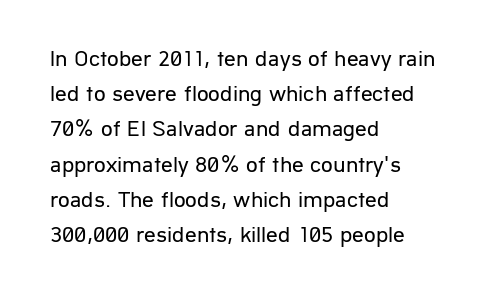
The image shows 23 px text type, upright; set left-aligned, normal line spacing (1.53x), normal letter spacing, not underlined.
